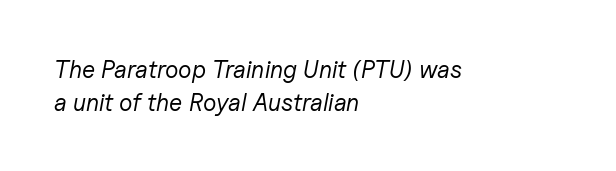
{"italic": "yes", "lean": "right", "slant_degrees": 11, "bold": "no", "underline": "no", "align": "left", "line_spacing": "normal", "line_spacing_ratio": 1.36, "letter_spacing": "normal", "letter_spacing_em": 0.0, "glyph_px": 24}
